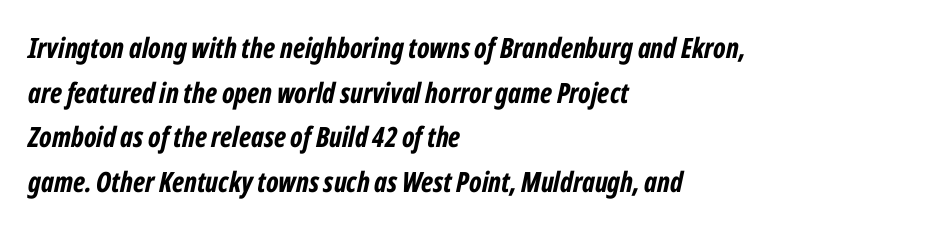
The words here are not underlined. Bold? Absolutely — the strokes are thick and heavy. The text block is weighted toward the left margin, trailing off unevenly rightward. Is this a fixed-width face? No — the glyphs have proportional, varying widths. The letters sit at their default tracking, neither squeezed nor spread.
